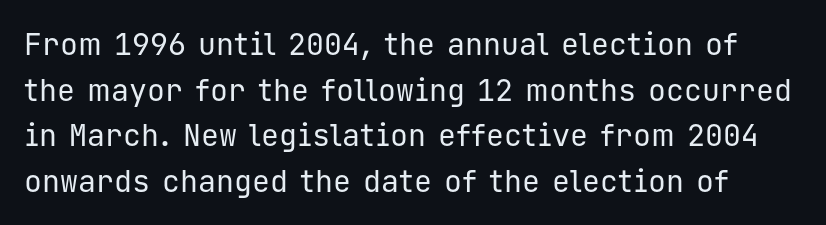
Only glyphs here, with clear space below each row. Think of a typewriter: that constant character pitch is what you see here. Unbolded letterforms with no extra heft. Do the letters lean? They stand straight. What's the leading like? Ordinary, nothing unusual.
